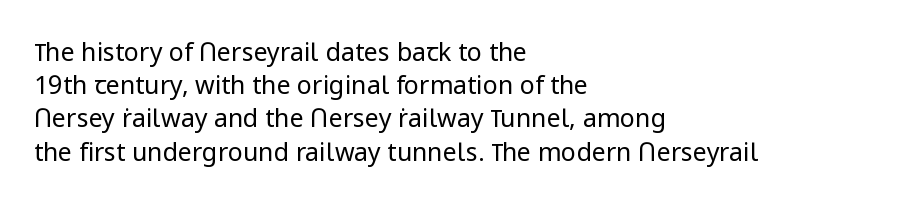
These lines sit exactly where default settings would place them. Decoration check: the copy has no underline. The typeface has the unassuming heft of standard copy or less. Horizontal alignment here is leftward, the default for most running prose.
